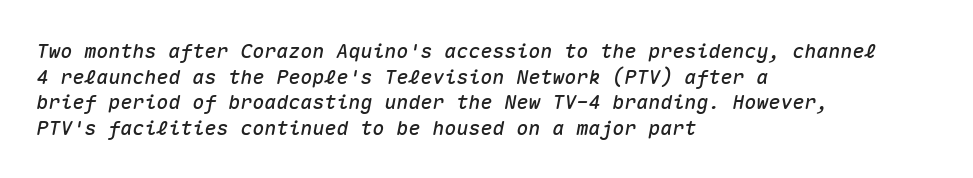
Q: Is the text italic (slanted)? A: Yes, it leans right by about 10 degrees.
Q: Is the text underlined? A: No.
Q: How is the paragraph aligned? A: Left-aligned.
Q: Is the spacing between letters normal or unusually wide? A: Normal.
Q: Is the spacing between lines tight, normal or loose? A: Normal.
